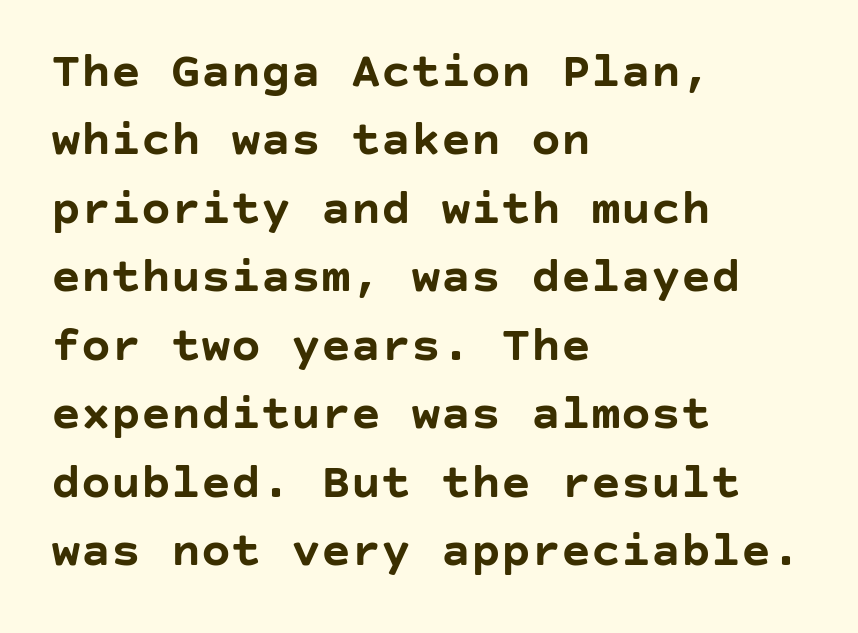
The letters carry no serifs — their stems end cleanly without finishing strokes. Does the weight exceed regular? Yes, all the way to bold. The gap between lines stays unmarked. Honestly, the row spacing looks completely unremarkable. In terms of letterspacing, this is plain default setting. The lines in this sample share a left origin and differ only in where they stop.
